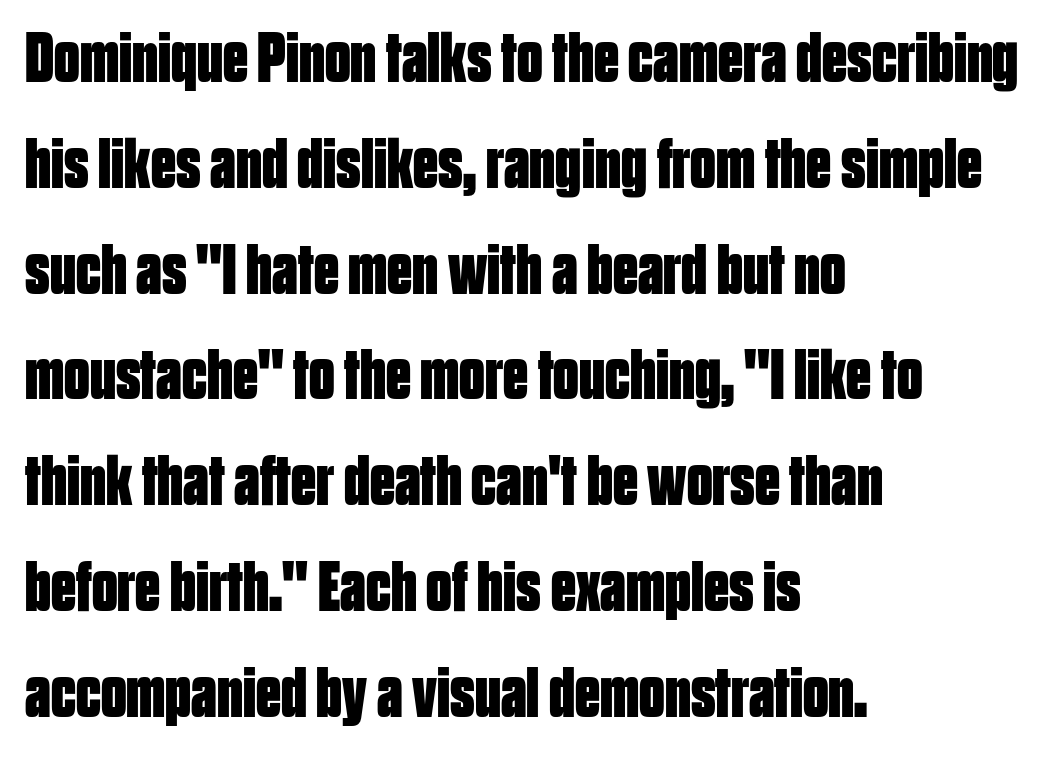
Vertically, the passage feels balanced, rows spaced as you'd expect. Does the weight exceed regular? Yes, all the way to bold. The ragged edge is on the right, which tells us the setting is flush left. Has an underline been added? It has not. You can tell from the bare stems that sans-serif type was used.
